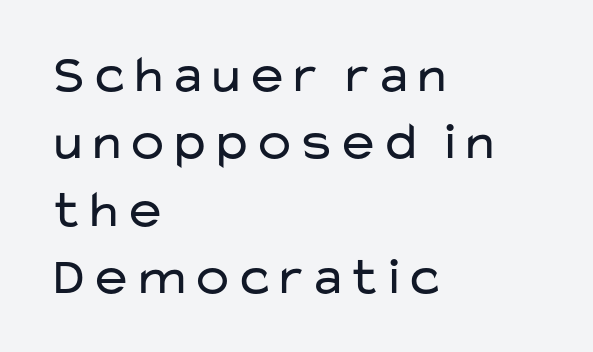
The image shows 53 px regular-weight, wide sans-serif type, upright; set left-aligned, normal line spacing (1.27x), normal letter spacing, not underlined; low stroke contrast and a medium x-height.
